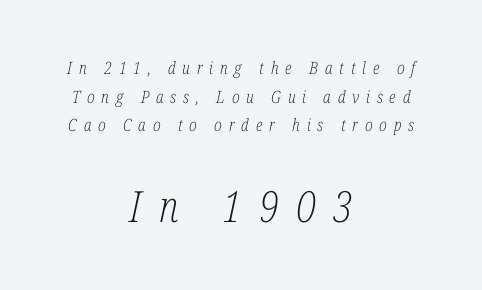
The image shows 43 px light, condensed serif type, italic (leaning right); set centered, normal line spacing (1.69x), unusually wide letter spacing (+0.4 em), not underlined; the second (bottom) block is 2.53x larger; low stroke contrast and a medium x-height.
